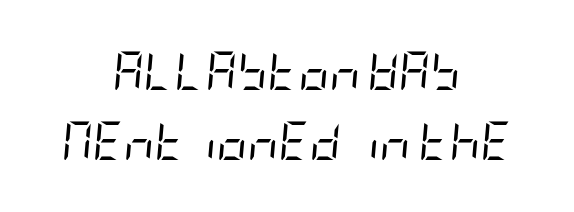
The image shows 38 px regular-weight, condensed type, italic (leaning right); set centered, line spacing 1.83x, normal letter spacing, not underlined; low stroke contrast and a large x-height.
